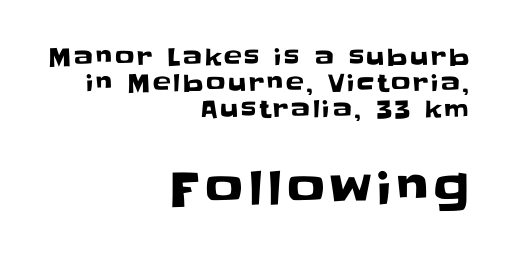
The type family on display is of the sans-serif kind. Line endings align vertically; line beginnings do not. Is there much room between lines? No — they nearly touch. You could not count columns in this text — the font is proportionally spaced.
